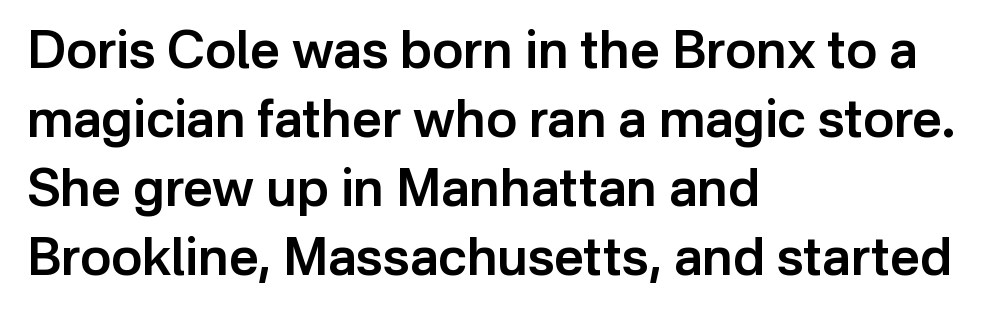
Q: Is the text bold? A: Semi-bold.
Q: Is the text italic (slanted)? A: No, it is upright.
Q: Is the typeface a serif or a sans-serif typeface? A: Sans-serif.
Q: Is the text underlined? A: No.
Q: How is the paragraph aligned? A: Left-aligned.
Q: Is the spacing between letters normal or unusually wide? A: Normal.
Q: Is the spacing between lines tight, normal or loose? A: Normal.
Q: Width (condensed, normal, or wide)? A: Normal.
Q: Stroke contrast? A: Low.
Q: x-height? A: Medium.
Q: Monospaced? A: No.
